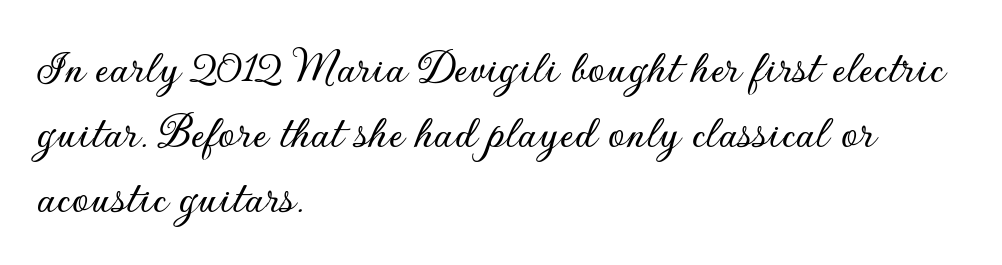
{"serif": "no", "width": "normal", "stroke_contrast": "low", "x_height": "small", "monospaced": "no", "underline": "no", "align": "left", "line_spacing": "normal", "line_spacing_ratio": 1.33, "letter_spacing": "normal", "letter_spacing_em": 0.0, "glyph_px": 49}
